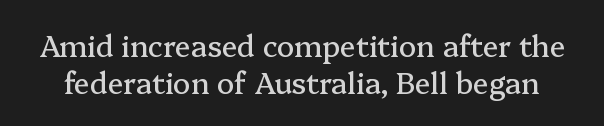
{"serif": "yes", "italic": "no", "width": "normal", "stroke_contrast": "medium", "x_height": "medium", "monospaced": "no", "underline": "no", "line_spacing": "normal", "line_spacing_ratio": 1.26, "letter_spacing": "normal", "letter_spacing_em": 0.0, "glyph_px": 29}
